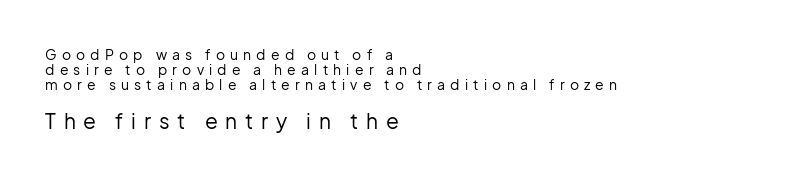
The image shows 21 px text type, upright; set left-aligned, tight line spacing (1.08x), unusually wide letter spacing (+0.37 em), not underlined; the second (bottom) block is 1.5x larger.
